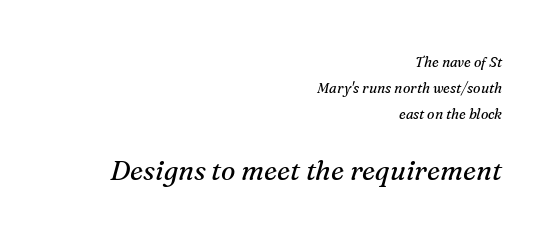
Q: Is the text bold? A: No.
Q: Is the text italic (slanted)? A: Yes, it leans right by about 16 degrees.
Q: Is the text underlined? A: No.
Q: How is the paragraph aligned? A: Right-aligned.
Q: Is the spacing between letters normal or unusually wide? A: Normal.
Q: Which block of text is set in a larger size, the first (top) or the second (bottom)? A: The second (bottom) one.
